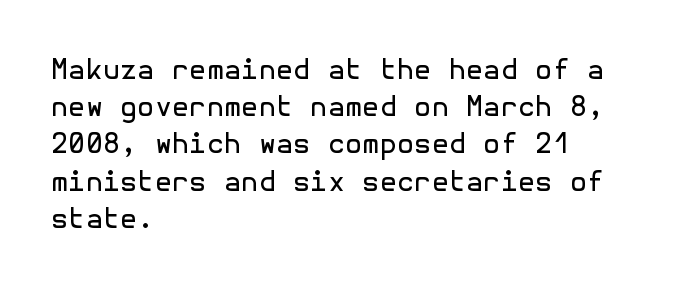
Glyph-to-glyph distance matches everyday printed text. Successive baselines arrive at the customary interval. Visually the block forms a straight wall on the left and a jagged coastline on the right. Weight: in the light-to-regular range.
